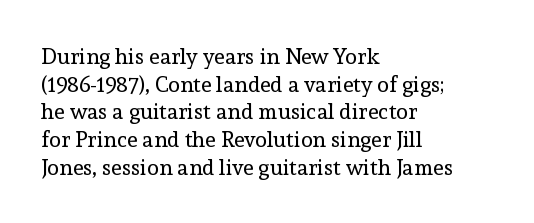
The typeface has the unassuming heft of standard copy or less. Vertical strokes here are truly vertical. A clean baseline with only descenders dipping below it. Default kerning and tracking; the words read as compact shapes.
